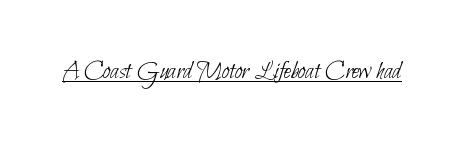
{"bold": "no", "underline": "yes", "letter_spacing": "normal", "letter_spacing_em": 0.0, "glyph_px": 26}
